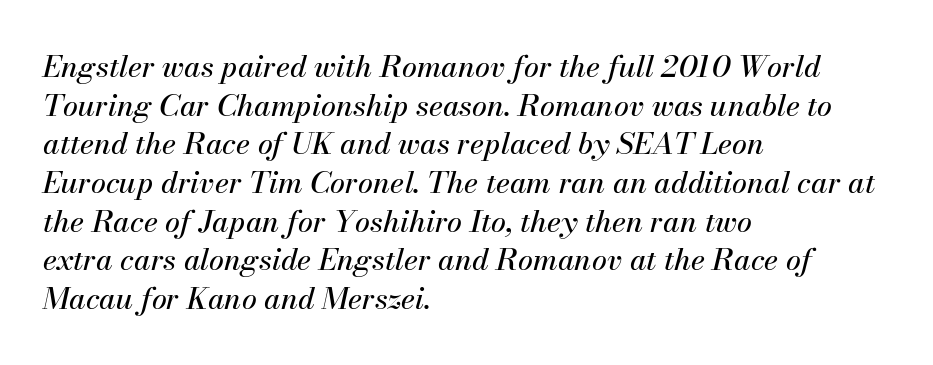
Descender tails drop into unmarked territory. The rag falls on the right side of this text block. The passage shown leans; its letterforms are oblique. Nothing unusual about the tracking: characters are spaced as the font intends. Students, observe: this is what conventionally led text looks like. The letters advance in unequal steps, a hallmark of proportional type.
